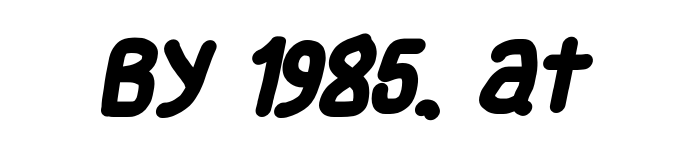
{"serif": "no", "bold": "yes", "weight": "heavy", "width": "condensed", "stroke_contrast": "low", "x_height": "large", "monospaced": "no", "underline": "no", "letter_spacing": "normal", "letter_spacing_em": 0.0, "glyph_px": 78}
